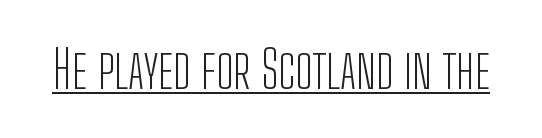
{"serif": "no", "italic": "no", "bold": "no", "weight": "light", "width": "condensed", "stroke_contrast": "low", "x_height": "medium", "monospaced": "no", "underline": "yes", "letter_spacing": "normal", "letter_spacing_em": 0.0, "glyph_px": 52}
